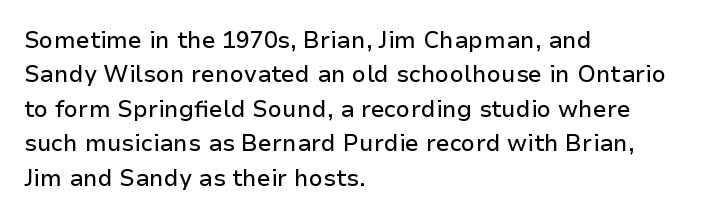
The specimen omits any rule beneath the text block's lines. The line-height multiplier appears to be the usual default. Posture: upright roman. The letters sit at their default tracking, neither squeezed nor spread.
